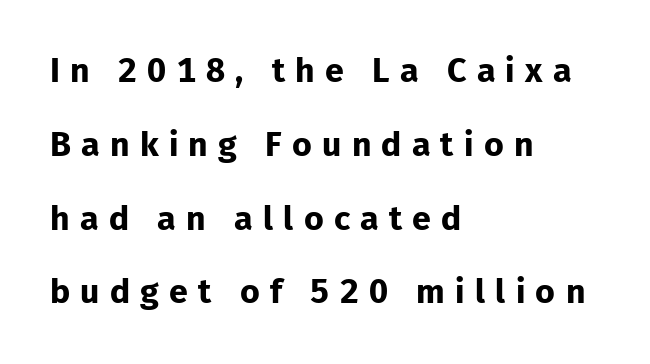
{"serif": "no", "italic": "no", "bold": "yes", "weight": "bold", "width": "normal", "stroke_contrast": "low", "x_height": "medium", "monospaced": "no", "underline": "no", "align": "left", "line_spacing": "loose", "line_spacing_ratio": 2.17, "letter_spacing": "wide", "letter_spacing_em": 0.3, "glyph_px": 34}
